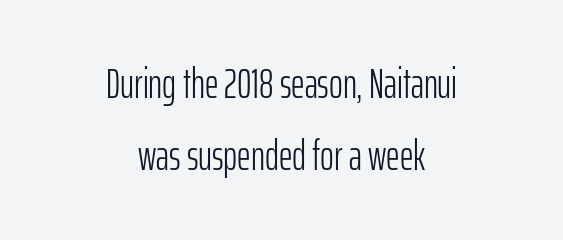
The image shows 42 px light, condensed sans-serif type, upright; set centered, line spacing 1.72x, normal letter spacing, not underlined; low stroke contrast and a medium x-height.
